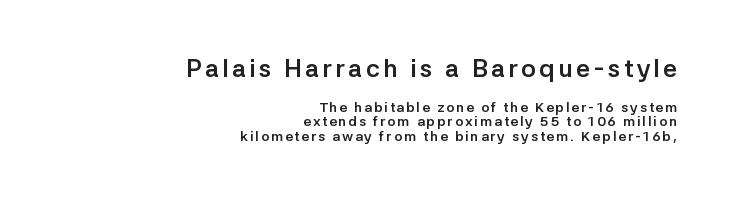
Q: Is the text bold? A: Yes.
Q: Is the text italic (slanted)? A: No, it is upright.
Q: Is the text underlined? A: No.
Q: How is the paragraph aligned? A: Right-aligned.
Q: Is the spacing between lines tight, normal or loose? A: Tight.
Q: Which block of text is set in a larger size, the first (top) or the second (bottom)? A: The first (top) one.
